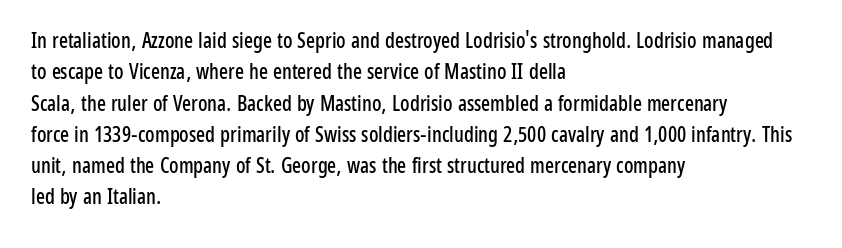
The compositor pushed each line to the left boundary. The designer left line spacing at the default. The rendering keeps characters at their native spacing. No italicization has been applied; the sample stays upright. Clear beneath every line of the passage.
